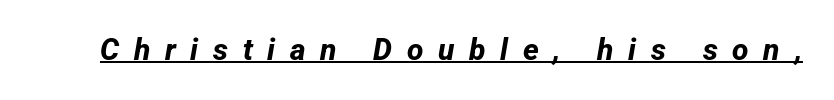
The image shows 30 px bold sans-serif type; set unusually wide letter spacing (+0.49 em), underlined; low stroke contrast and a medium x-height.
